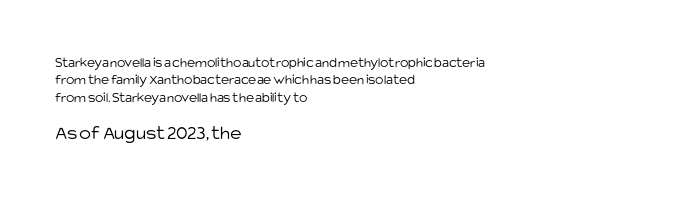
Q: Is the text bold? A: No.
Q: Is the text italic (slanted)? A: No, it is upright.
Q: Is the text underlined? A: No.
Q: How is the paragraph aligned? A: Left-aligned.
Q: Is the spacing between letters normal or unusually wide? A: Normal.
Q: Which block of text is set in a larger size, the first (top) or the second (bottom)? A: The second (bottom) one.
